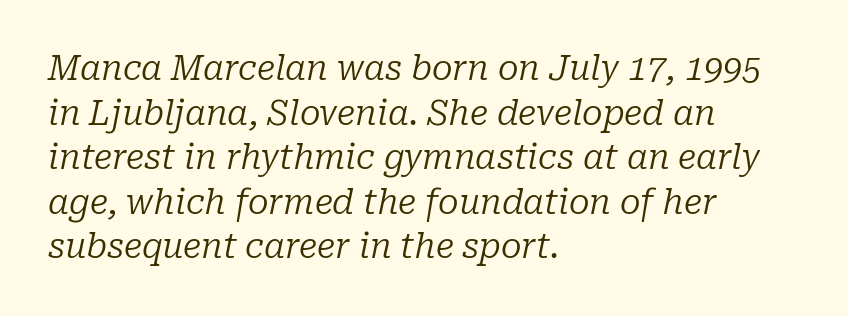
{"serif": "yes", "italic": "yes", "lean": "right", "slant_degrees": 10, "bold": "no", "weight": "regular", "width": "normal", "stroke_contrast": "low", "x_height": "medium", "monospaced": "no", "underline": "no", "align": "left", "line_spacing": "normal", "line_spacing_ratio": 1.31, "letter_spacing": "normal", "letter_spacing_em": 0.0, "glyph_px": 34}
